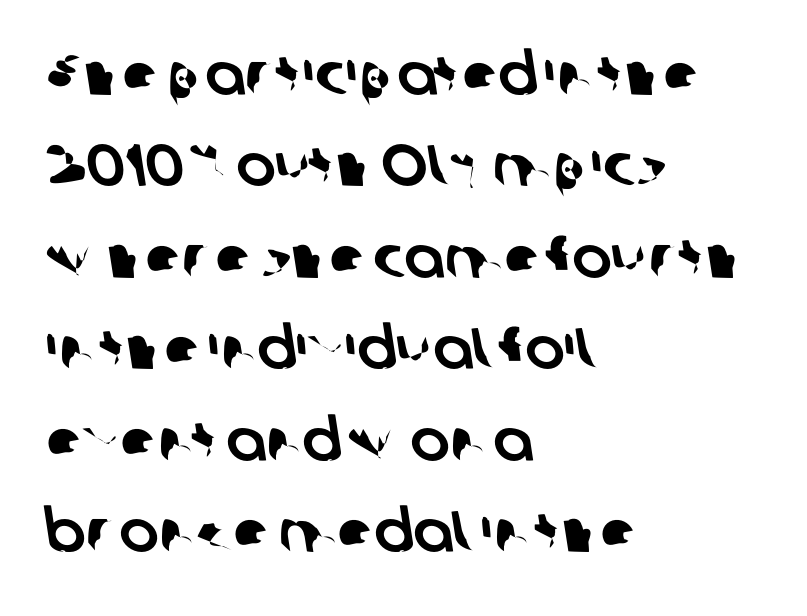
Honestly, the letter spacing is just normal — you wouldn't notice it. Classification — sans serif. The rendering anchors every line to the left-hand side. Each letter keeps its own natural width here, so spacing adapts to shape.
